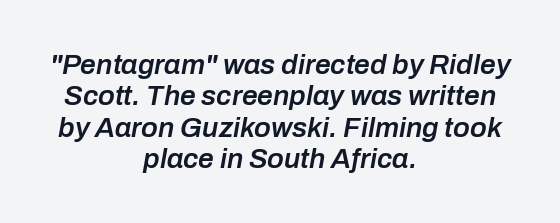
The image shows 28 px semibold type, italic (leaning right); set centered, tight line spacing (1.12x), normal letter spacing, not underlined; low stroke contrast and a medium x-height.
